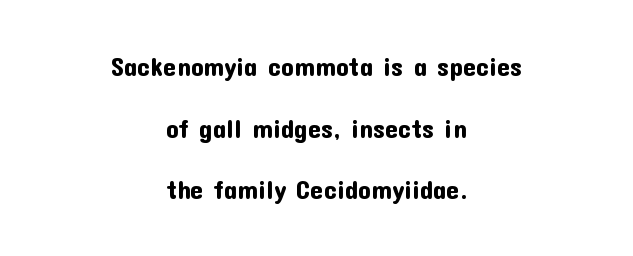
The image shows 26 px text type, upright; set centered, loose line spacing (2.37x), normal letter spacing, not underlined.
